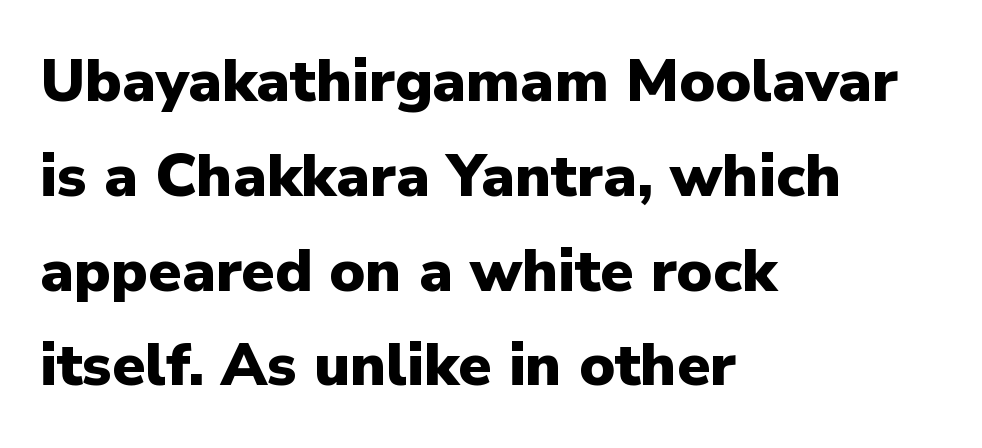
Q: Is the text bold? A: Yes.
Q: Is the text italic (slanted)? A: No, it is upright.
Q: Is the typeface a serif or a sans-serif typeface? A: Sans-serif.
Q: Is the text underlined? A: No.
Q: How is the paragraph aligned? A: Left-aligned.
Q: Is the spacing between letters normal or unusually wide? A: Normal.
Q: Is the spacing between lines tight, normal or loose? A: Normal.
Q: Width (condensed, normal, or wide)? A: Normal.
Q: Stroke contrast? A: Low.
Q: x-height? A: Medium.
Q: Monospaced? A: No.
